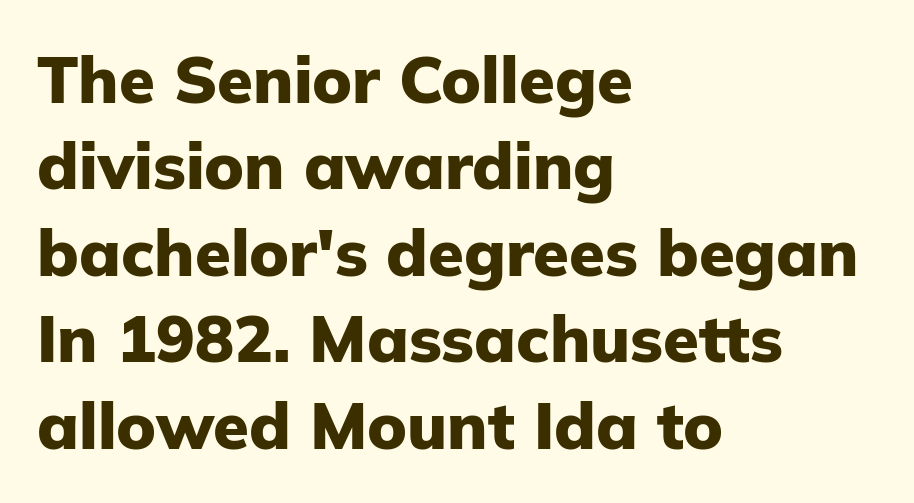
{"serif": "no", "italic": "no", "bold": "yes", "weight": "heavy", "width": "normal", "stroke_contrast": "low", "x_height": "medium", "monospaced": "no", "underline": "no", "align": "left", "line_spacing": "normal", "line_spacing_ratio": 1.33, "letter_spacing": "normal", "letter_spacing_em": 0.0, "glyph_px": 65}
